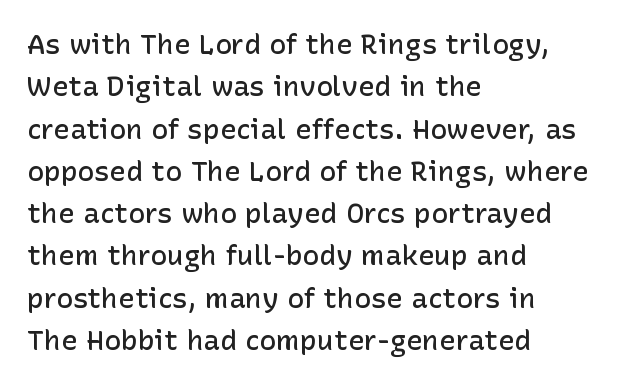
Q: Is the text bold? A: Semi-bold.
Q: Is the text italic (slanted)? A: No, it is upright.
Q: Is the typeface a serif or a sans-serif typeface? A: Sans-serif.
Q: Is the text underlined? A: No.
Q: How is the paragraph aligned? A: Left-aligned.
Q: Is the spacing between letters normal or unusually wide? A: Normal.
Q: Is the spacing between lines tight, normal or loose? A: Normal.
Q: Width (condensed, normal, or wide)? A: Normal.
Q: Stroke contrast? A: Low.
Q: x-height? A: Medium.
Q: Monospaced? A: No.
